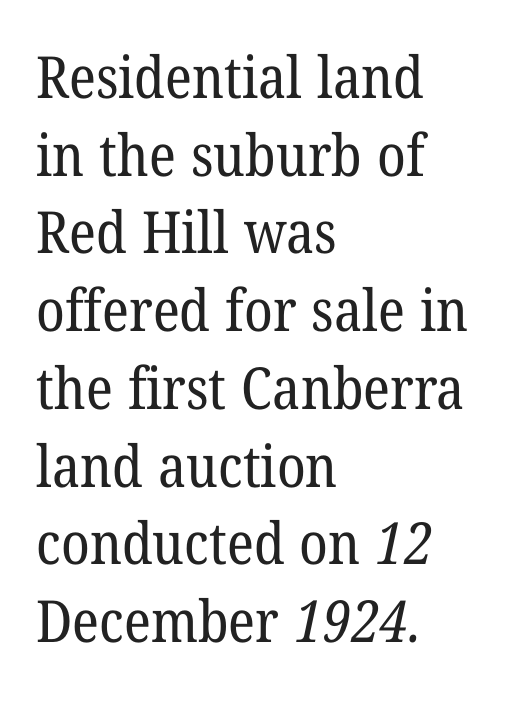
Characters follow at the spacing the type designer built in. Successive baselines arrive at the customary interval. Classification — serif. Each line starts at the same left margin while the right side varies.
